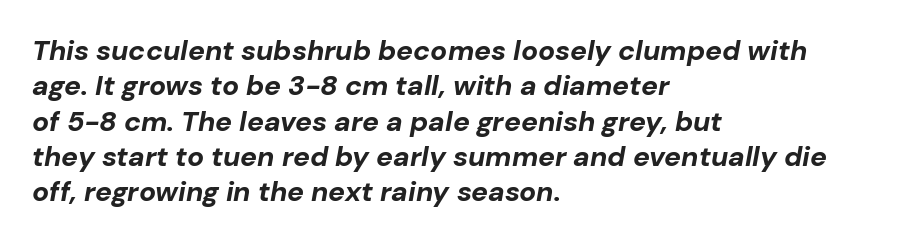
Q: Is the text bold? A: Yes.
Q: Is the text italic (slanted)? A: Yes, it leans right by about 10 degrees.
Q: Is the text underlined? A: No.
Q: How is the paragraph aligned? A: Left-aligned.
Q: Is the spacing between letters normal or unusually wide? A: Normal.
Q: Is the spacing between lines tight, normal or loose? A: Normal.
Q: Width (condensed, normal, or wide)? A: Normal.
Q: Stroke contrast? A: Low.
Q: x-height? A: Medium.
Q: Monospaced? A: No.
